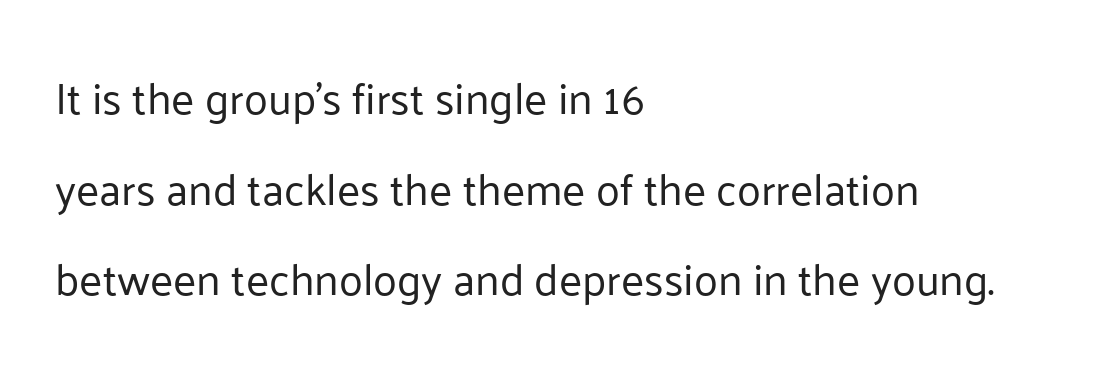
{"serif": "no", "italic": "no", "bold": "no", "weight": "regular", "width": "normal", "stroke_contrast": "low", "x_height": "medium", "monospaced": "no", "underline": "no", "align": "left", "line_spacing": "loose", "line_spacing_ratio": 2.06, "letter_spacing": "normal", "letter_spacing_em": 0.0, "glyph_px": 44}
